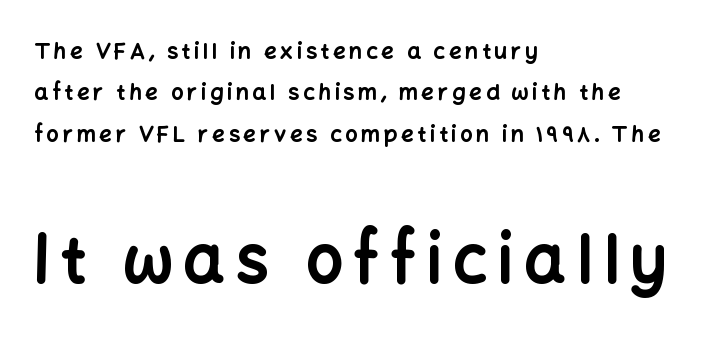
Q: Is the text bold? A: Yes.
Q: Is the text italic (slanted)? A: No, it is upright.
Q: Is the typeface a serif or a sans-serif typeface? A: Sans-serif.
Q: Is the text underlined? A: No.
Q: How is the paragraph aligned? A: Left-aligned.
Q: Which block of text is set in a larger size, the first (top) or the second (bottom)? A: The second (bottom) one.
Q: Width (condensed, normal, or wide)? A: Normal.
Q: Stroke contrast? A: Low.
Q: x-height? A: Medium.
Q: Monospaced? A: No.
